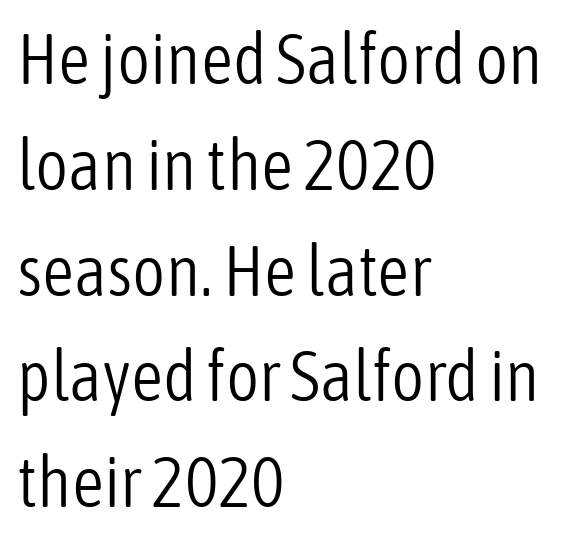
Q: Is the text bold? A: No.
Q: Is the text italic (slanted)? A: No, it is upright.
Q: Is the typeface a serif or a sans-serif typeface? A: Sans-serif.
Q: Is the text underlined? A: No.
Q: How is the paragraph aligned? A: Left-aligned.
Q: Is the spacing between letters normal or unusually wide? A: Normal.
Q: Is the spacing between lines tight, normal or loose? A: Normal.
Q: Width (condensed, normal, or wide)? A: Condensed.
Q: Stroke contrast? A: Low.
Q: x-height? A: Medium.
Q: Monospaced? A: No.
